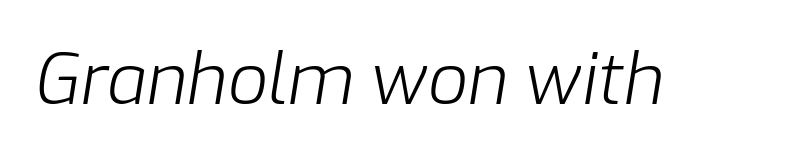
Q: Is the text bold? A: No.
Q: Is the text italic (slanted)? A: Yes, it leans right by about 9 degrees.
Q: Is the text underlined? A: No.
Q: Is the spacing between letters normal or unusually wide? A: Normal.
Q: Width (condensed, normal, or wide)? A: Normal.
Q: Stroke contrast? A: Low.
Q: x-height? A: Medium.
Q: Monospaced? A: No.
